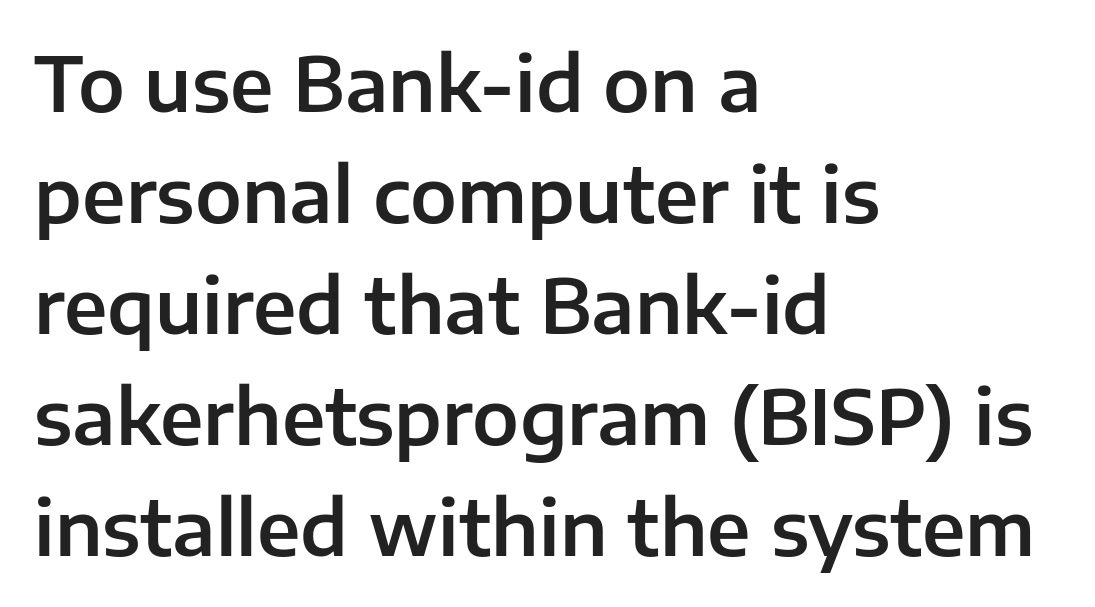
Q: Is the text italic (slanted)? A: No, it is upright.
Q: Is the typeface a serif or a sans-serif typeface? A: Sans-serif.
Q: Is the text underlined? A: No.
Q: How is the paragraph aligned? A: Left-aligned.
Q: Is the spacing between letters normal or unusually wide? A: Normal.
Q: Is the spacing between lines tight, normal or loose? A: Normal.
Q: Width (condensed, normal, or wide)? A: Normal.
Q: Stroke contrast? A: Low.
Q: x-height? A: Medium.
Q: Monospaced? A: No.
